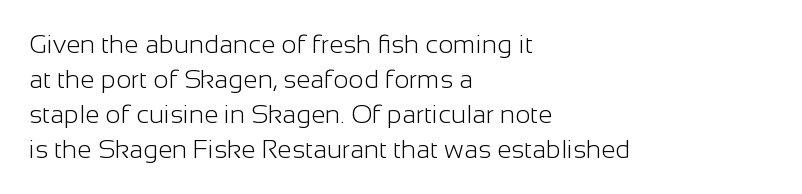
Q: Is the text bold? A: No.
Q: Is the text italic (slanted)? A: No, it is upright.
Q: Is the text underlined? A: No.
Q: How is the paragraph aligned? A: Left-aligned.
Q: Is the spacing between letters normal or unusually wide? A: Normal.
Q: Is the spacing between lines tight, normal or loose? A: Normal.
